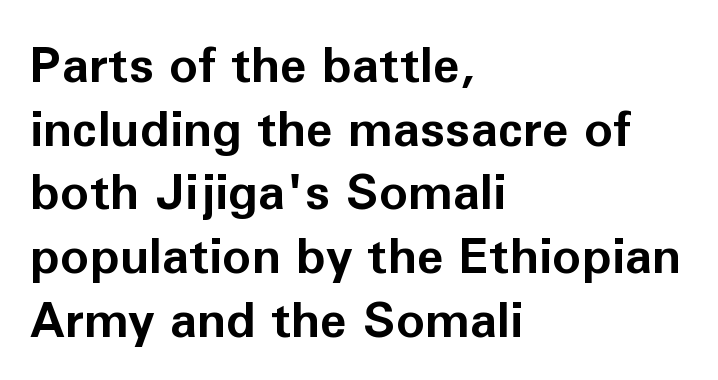
Regarding leading, the lines here are spaced in the standard way. Is this a fixed-width face? No — the glyphs have proportional, varying widths. Nope, not italic — everything's standing straight. There is no visible air inserted between adjacent glyphs.
